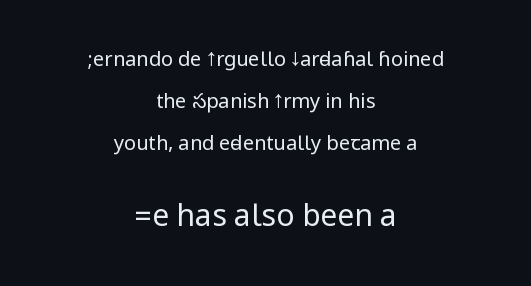
The lettering stays uniformly vertical, giving the passage a roman look. This rendering features lettering with no underline. Stems and bowls with no extra thickness — not bold. Does extra space separate the letters? No, they use regular spacing. The paragraph shown floats in the horizontal middle. You could fit nearly another row in the gap between these rows.
